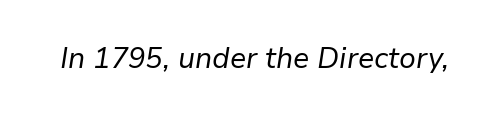
Here the glyphs are tracked normally, forming tight word shapes. You could not count columns in this text — the font is proportionally spaced. Compared with a typical body face, this is equally light or lighter still. This is oblique type, the kind used for emphasis or titles. The string is rendered with underlining switched off.
